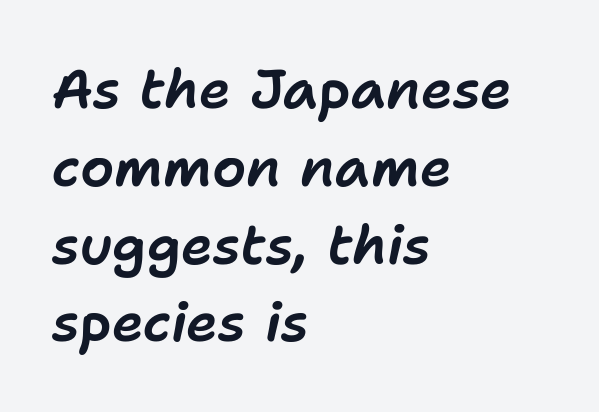
The image shows 54 px text type, italic (leaning right); set left-aligned, normal line spacing (1.44x), normal letter spacing, not underlined; low stroke contrast and a medium x-height.
